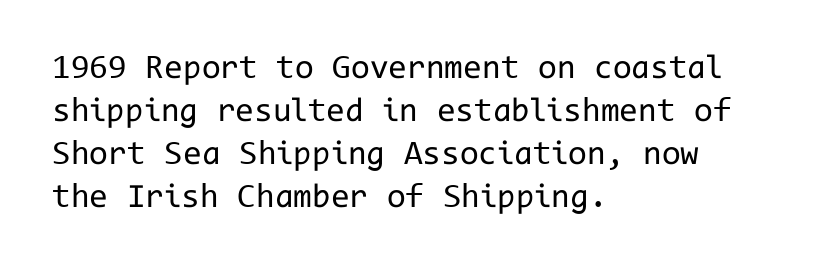
Whoever set this chose a conventional vertical rhythm. Every character sits straight up, as roman type does. Students, note that the glyphs here touch the page at normal intervals. I'd call this a sans setting — the letters go barefoot.
